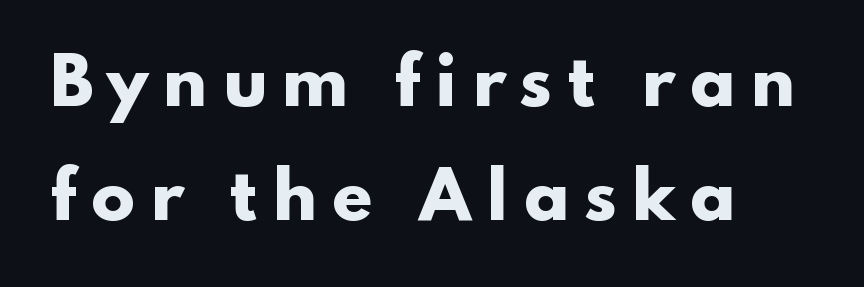
The image shows 65 px heavy, wide sans-serif type, upright; set left-aligned, line spacing 1.75x, unusually wide letter spacing (+0.21 em), not underlined; low stroke contrast and a small x-height.
